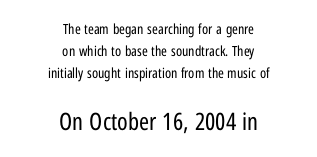
{"italic": "no", "bold": "no", "underline": "no", "align": "center", "line_spacing": "normal", "line_spacing_ratio": 1.56, "letter_spacing": "normal", "letter_spacing_em": 0.0, "larger_block": "second", "size_ratio": 1.71, "glyph_px": 24}
